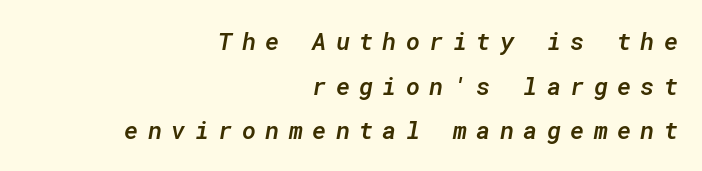
Q: Is the text bold? A: Semi-bold.
Q: Is the text italic (slanted)? A: Yes, it leans right by about 10 degrees.
Q: Is the text underlined? A: No.
Q: How is the paragraph aligned? A: Right-aligned.
Q: Is the spacing between letters normal or unusually wide? A: Unusually wide.
